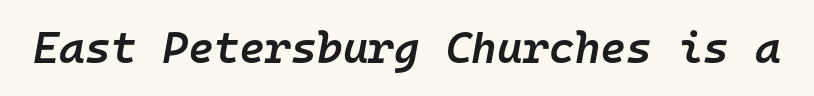
{"italic": "yes", "lean": "right", "slant_degrees": 10, "bold": "semi", "weight": "semibold", "width": "normal", "stroke_contrast": "low", "x_height": "medium", "monospaced": "yes", "underline": "no", "letter_spacing": "normal", "letter_spacing_em": 0.0, "glyph_px": 44}
